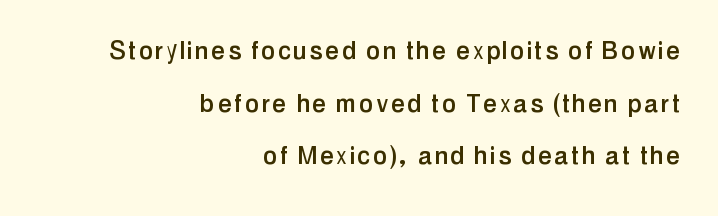
{"serif": "no", "italic": "no", "width": "condensed", "stroke_contrast": "low", "x_height": "medium", "monospaced": "no", "underline": "no", "align": "right", "line_spacing": "normal", "line_spacing_ratio": 1.7, "glyph_px": 31}
